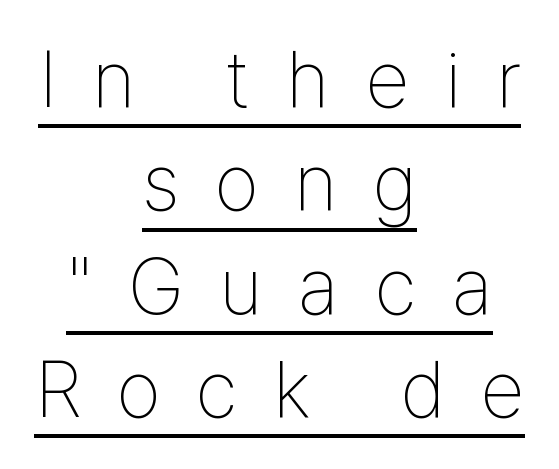
Q: Is the text bold? A: No.
Q: Is the text italic (slanted)? A: No, it is upright.
Q: Is the typeface a serif or a sans-serif typeface? A: Sans-serif.
Q: Is the text underlined? A: Yes.
Q: How is the paragraph aligned? A: Centered.
Q: Is the spacing between letters normal or unusually wide? A: Unusually wide.
Q: Is the spacing between lines tight, normal or loose? A: Normal.
Q: Width (condensed, normal, or wide)? A: Condensed.
Q: Stroke contrast? A: Low.
Q: x-height? A: Medium.
Q: Monospaced? A: No.
